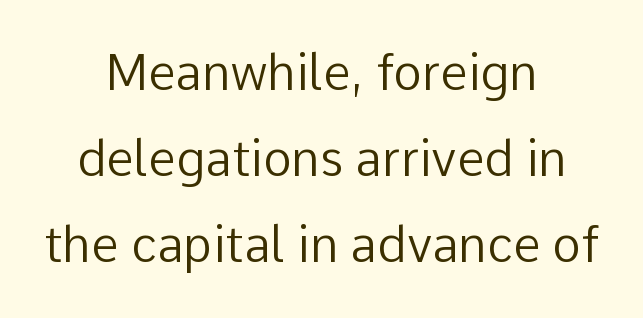
The face used here is proportionally spaced, like ordinary book or web type. Notice how the stems are strictly vertical — no italics here. Classification — sans serif. No chunkiness to these letters — they're not bold.
